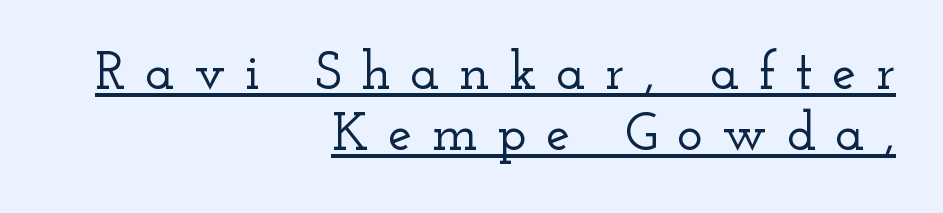
Q: Is the text italic (slanted)? A: No, it is upright.
Q: Is the typeface a serif or a sans-serif typeface? A: Serif.
Q: Is the text underlined? A: Yes.
Q: How is the paragraph aligned? A: Right-aligned.
Q: Is the spacing between letters normal or unusually wide? A: Unusually wide.
Q: Is the spacing between lines tight, normal or loose? A: Tight.
Q: Width (condensed, normal, or wide)? A: Wide.
Q: Stroke contrast? A: Low.
Q: x-height? A: Small.
Q: Monospaced? A: No.
